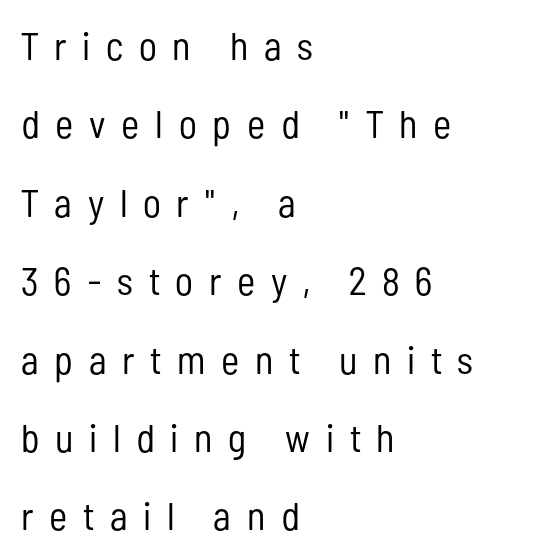
The letters advance in unequal steps, a hallmark of proportional type. This rendering widens character spacing well past its baseline value. The typography opts for an upright posture over an oblique one. This sample trades compactness for vertical openness between lines.
